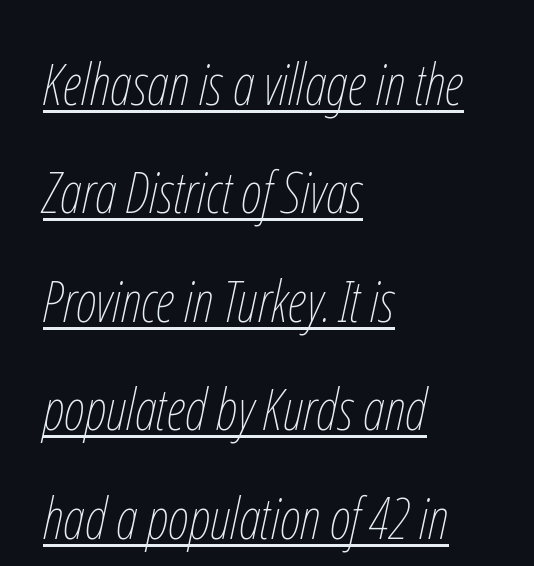
{"italic": "yes", "lean": "right", "slant_degrees": 12, "bold": "no", "weight": "thin", "width": "condensed", "stroke_contrast": "low", "x_height": "medium", "monospaced": "no", "underline": "yes", "align": "left", "line_spacing_ratio": 1.87, "letter_spacing": "normal", "letter_spacing_em": 0.0, "glyph_px": 58}
